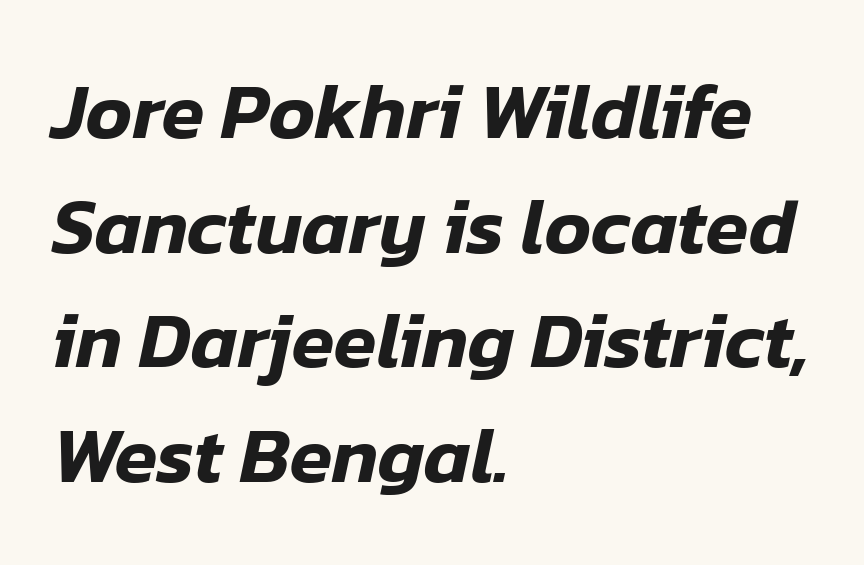
{"italic": "yes", "lean": "right", "slant_degrees": 12, "width": "normal", "stroke_contrast": "low", "x_height": "medium", "monospaced": "no", "underline": "no", "align": "left", "line_spacing": "normal", "line_spacing_ratio": 1.47, "letter_spacing": "normal", "letter_spacing_em": 0.0, "glyph_px": 78}
